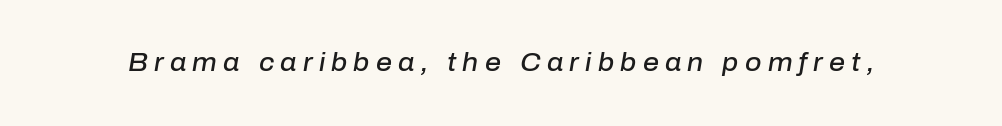
{"italic": "yes", "lean": "right", "slant_degrees": 10, "bold": "semi", "underline": "no", "letter_spacing": "wide", "letter_spacing_em": 0.25, "glyph_px": 25}
